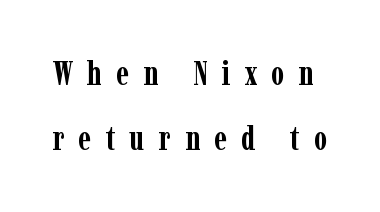
The image shows 34 px semibold, condensed serif type, upright; set loose line spacing (1.92x), unusually wide letter spacing (+0.42 em), not underlined; low stroke contrast and a medium x-height.
